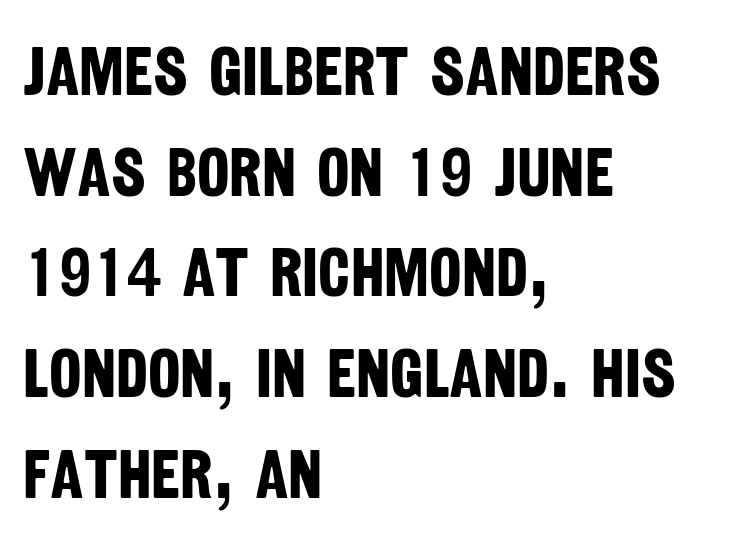
Q: Is the text bold? A: Yes.
Q: Is the typeface a serif or a sans-serif typeface? A: Sans-serif.
Q: Is the text underlined? A: No.
Q: How is the paragraph aligned? A: Left-aligned.
Q: Is the spacing between letters normal or unusually wide? A: Normal.
Q: Is the spacing between lines tight, normal or loose? A: Normal.
Q: Width (condensed, normal, or wide)? A: Condensed.
Q: Stroke contrast? A: Low.
Q: x-height? A: Large.
Q: Monospaced? A: No.
